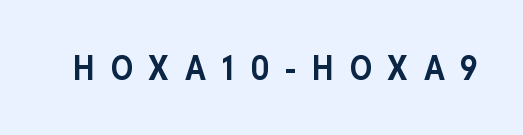
The image shows 34 px bold, condensed sans-serif type, upright; set unusually wide letter spacing (+0.46 em), not underlined; low stroke contrast and a medium x-height.
